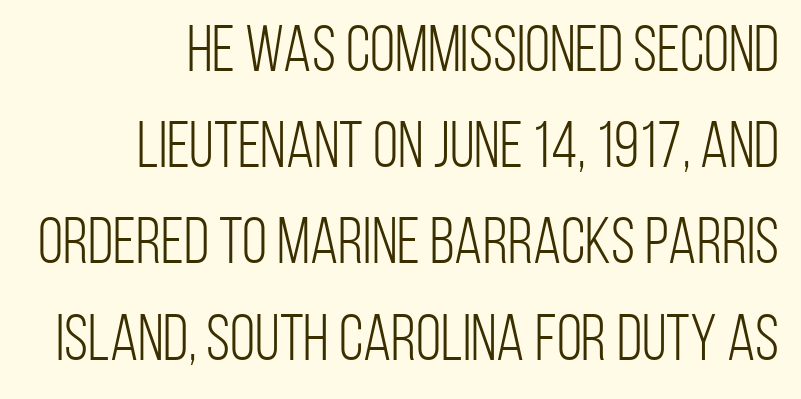
The image shows 65 px light, condensed sans-serif type, upright; set right-aligned, normal line spacing (1.48x), normal letter spacing, not underlined; low stroke contrast and a large x-height.
